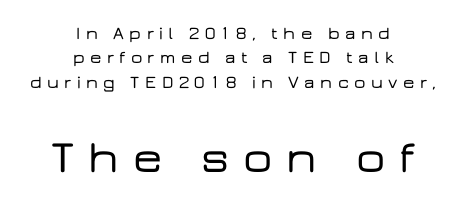
Posture: upright roman. What kind of face is this? One without serifs — a sans. Each new line begins a customary step beneath the previous one. Check the space under the baseline: it is left empty. The composition opens small and finishes big.
